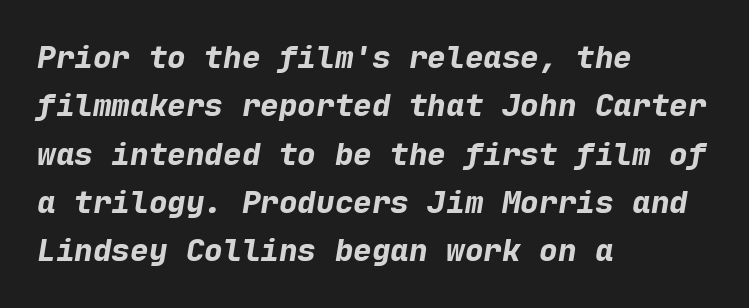
The ragged edge is on the right, which tells us the setting is flush left. One glance says typical: line gaps are just what's usual. This is heavy type, rendered in bold. The face used here is rendered with its standard letterfit.
